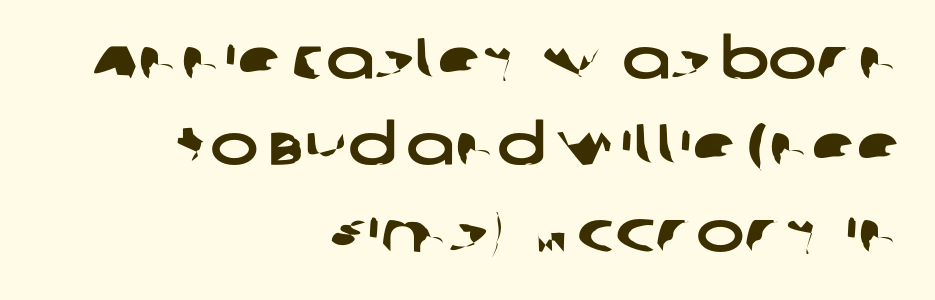
Q: Is the typeface a serif or a sans-serif typeface? A: Sans-serif.
Q: Is the text underlined? A: No.
Q: How is the paragraph aligned? A: Right-aligned.
Q: Is the spacing between letters normal or unusually wide? A: Normal.
Q: Is the spacing between lines tight, normal or loose? A: Normal.
Q: Width (condensed, normal, or wide)? A: Wide.
Q: Stroke contrast? A: Low.
Q: x-height? A: Large.
Q: Monospaced? A: No.
